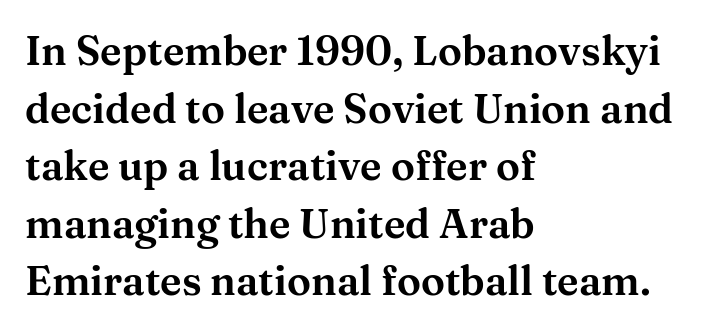
Q: Is the text italic (slanted)? A: No, it is upright.
Q: Is the typeface a serif or a sans-serif typeface? A: Serif.
Q: Is the text underlined? A: No.
Q: How is the paragraph aligned? A: Left-aligned.
Q: Is the spacing between letters normal or unusually wide? A: Normal.
Q: Is the spacing between lines tight, normal or loose? A: Normal.
Q: Width (condensed, normal, or wide)? A: Wide.
Q: Stroke contrast? A: Medium.
Q: x-height? A: Medium.
Q: Monospaced? A: No.
